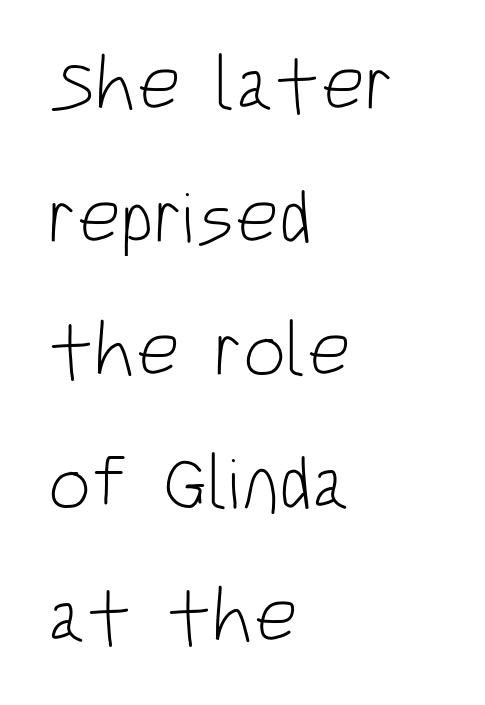
The letters advance in unequal steps, a hallmark of proportional type. No word sits above an underline. Examine the stroke ends and you'll find no serifs. Short and long lines alike share a common starting point at left. The letterforms sit shoulder to shoulder at normal distance. The cut favours lightness, reaching ordinary text weight at its darkest.
